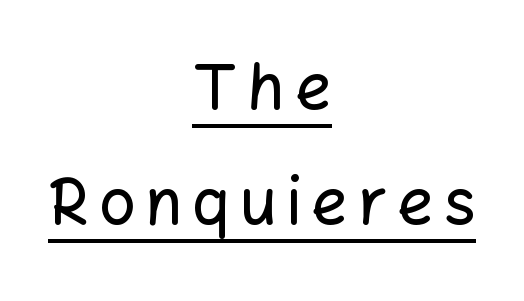
The image shows 64 px sans-serif type, upright; set centered, line spacing 1.8x, underlined; low stroke contrast and a medium x-height.
